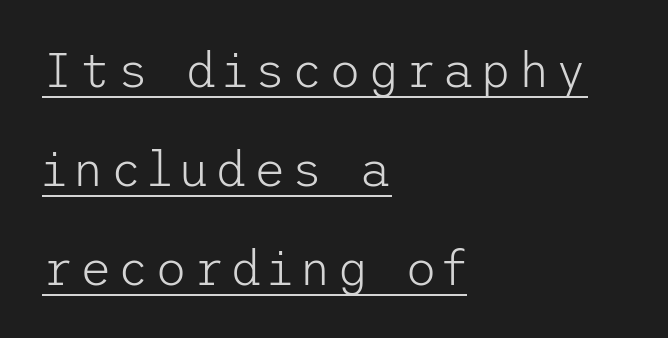
{"serif": "no", "italic": "no", "bold": "no", "weight": "light", "width": "normal", "stroke_contrast": "low", "x_height": "medium", "underline": "yes", "align": "left", "line_spacing": "loose", "line_spacing_ratio": 2.02, "glyph_px": 49}
